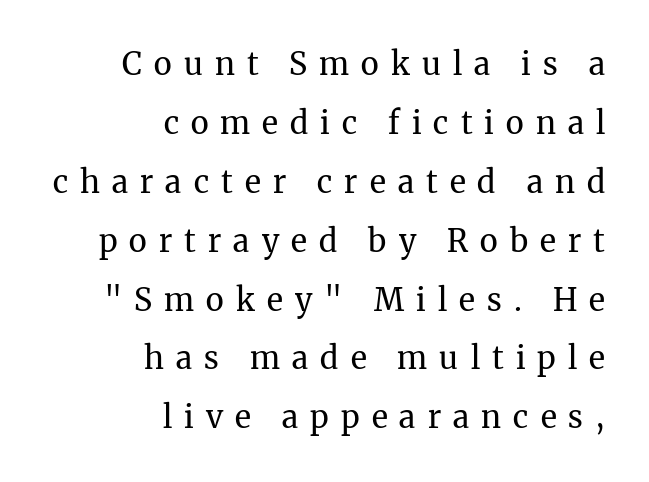
No italicization has been applied; the sample stays upright. Check under the words: just untouched page. Each line ends at the same right margin while the left side varies. Small tapered or slab feet sit at the stroke ends, so this counts as serif. This rendering widens character spacing well past its baseline value.
